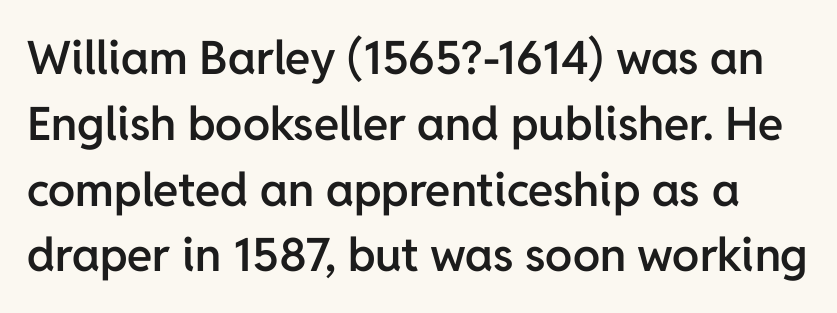
Q: Is the text bold? A: Semi-bold.
Q: Is the text italic (slanted)? A: No, it is upright.
Q: Is the typeface a serif or a sans-serif typeface? A: Sans-serif.
Q: Is the text underlined? A: No.
Q: Is the spacing between letters normal or unusually wide? A: Normal.
Q: Is the spacing between lines tight, normal or loose? A: Normal.
Q: Width (condensed, normal, or wide)? A: Normal.
Q: Stroke contrast? A: Low.
Q: x-height? A: Medium.
Q: Monospaced? A: No.
